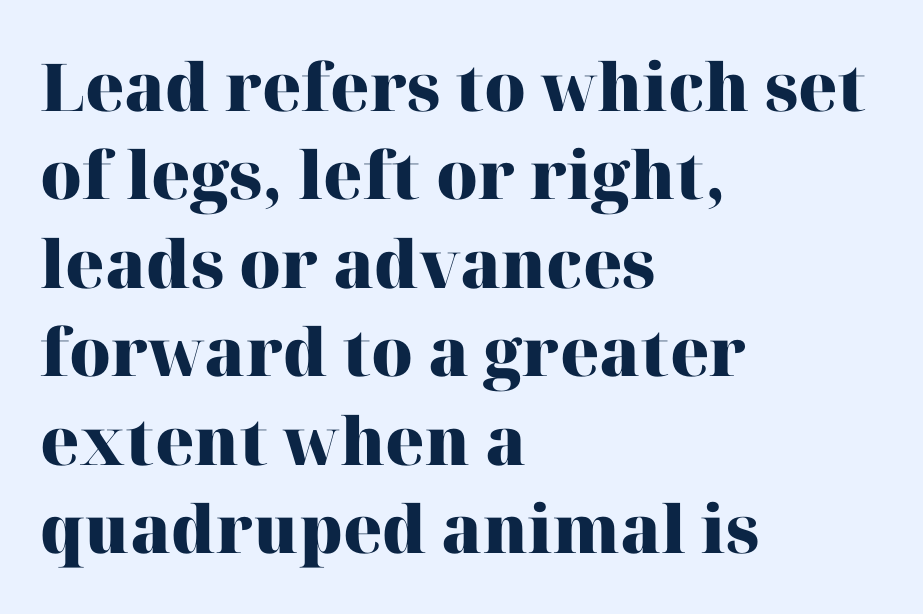
Q: Is the text bold? A: Yes.
Q: Is the text italic (slanted)? A: No, it is upright.
Q: Is the typeface a serif or a sans-serif typeface? A: Serif.
Q: Is the text underlined? A: No.
Q: How is the paragraph aligned? A: Left-aligned.
Q: Is the spacing between letters normal or unusually wide? A: Normal.
Q: Is the spacing between lines tight, normal or loose? A: Normal.
Q: Width (condensed, normal, or wide)? A: Normal.
Q: Stroke contrast? A: High.
Q: x-height? A: Medium.
Q: Monospaced? A: No.
